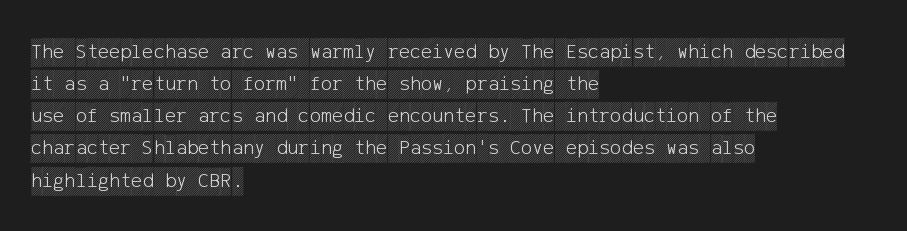
Q: Is the text italic (slanted)? A: No, it is upright.
Q: Is the text underlined? A: No.
Q: How is the paragraph aligned? A: Left-aligned.
Q: Is the spacing between letters normal or unusually wide? A: Normal.
Q: Is the spacing between lines tight, normal or loose? A: Normal.
